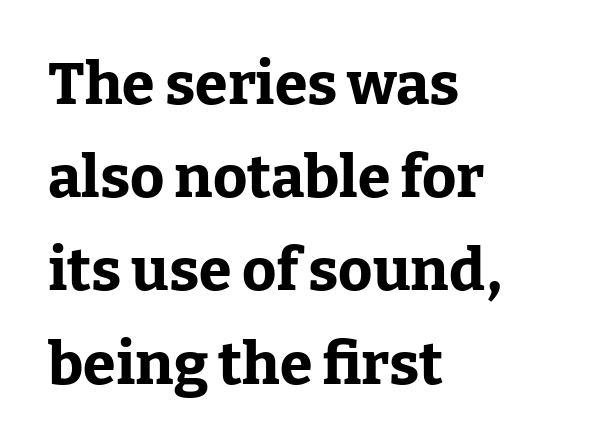
{"serif": "yes", "italic": "no", "bold": "yes", "weight": "bold", "width": "normal", "stroke_contrast": "low", "x_height": "medium", "monospaced": "no", "underline": "no", "align": "left", "line_spacing": "normal", "line_spacing_ratio": 1.58, "letter_spacing": "normal", "letter_spacing_em": 0.0, "glyph_px": 59}
